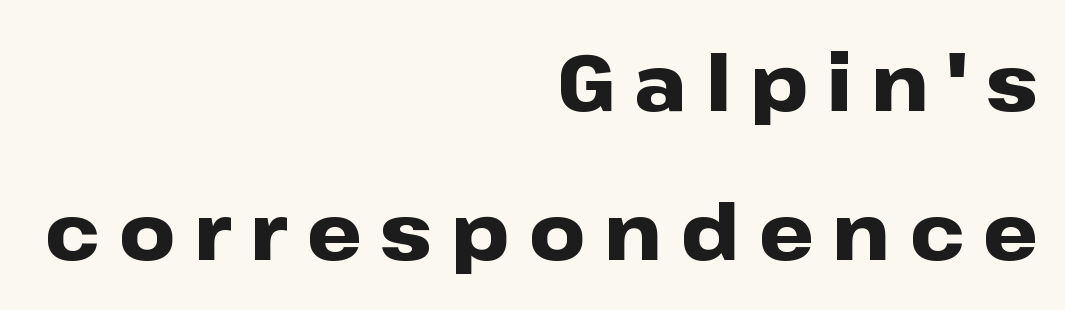
{"serif": "no", "italic": "no", "bold": "yes", "weight": "heavy", "width": "wide", "stroke_contrast": "low", "x_height": "medium", "monospaced": "no", "underline": "no", "align": "right", "line_spacing": "loose", "line_spacing_ratio": 1.91, "letter_spacing": "wide", "letter_spacing_em": 0.24, "glyph_px": 78}
